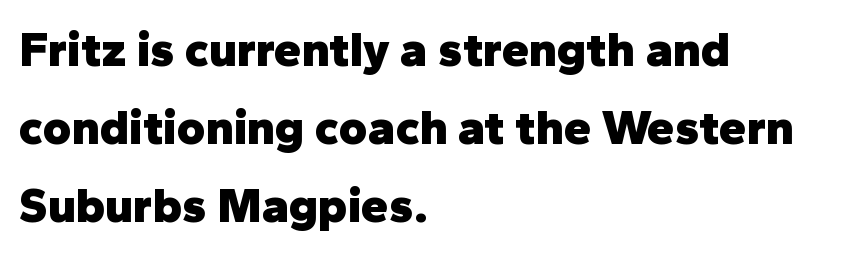
Q: Is the text bold? A: Yes.
Q: Is the text italic (slanted)? A: No, it is upright.
Q: Is the typeface a serif or a sans-serif typeface? A: Sans-serif.
Q: Is the text underlined? A: No.
Q: How is the paragraph aligned? A: Left-aligned.
Q: Is the spacing between letters normal or unusually wide? A: Normal.
Q: Is the spacing between lines tight, normal or loose? A: Normal.
Q: Width (condensed, normal, or wide)? A: Normal.
Q: Stroke contrast? A: Low.
Q: x-height? A: Medium.
Q: Monospaced? A: No.
